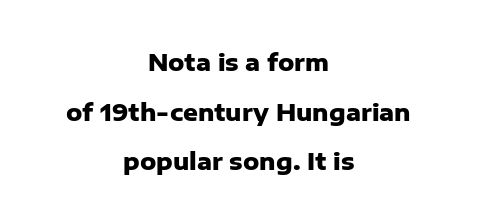
Q: Is the text bold? A: Yes.
Q: Is the text italic (slanted)? A: No, it is upright.
Q: Is the text underlined? A: No.
Q: How is the paragraph aligned? A: Centered.
Q: Is the spacing between letters normal or unusually wide? A: Normal.
Q: Is the spacing between lines tight, normal or loose? A: Loose.
